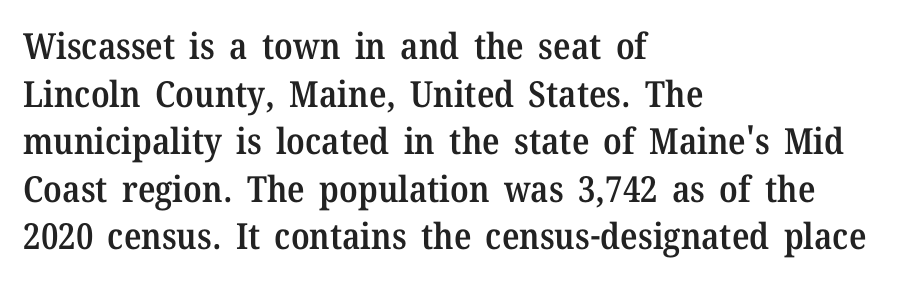
Compared with typical paragraphs, the rows here are spaced about the same. Honestly, the letter spacing is just normal — you wouldn't notice it. Spacing verdict: proportional, widths tailored to each character. Observe the serifs anchoring each vertical stroke in this sample.
